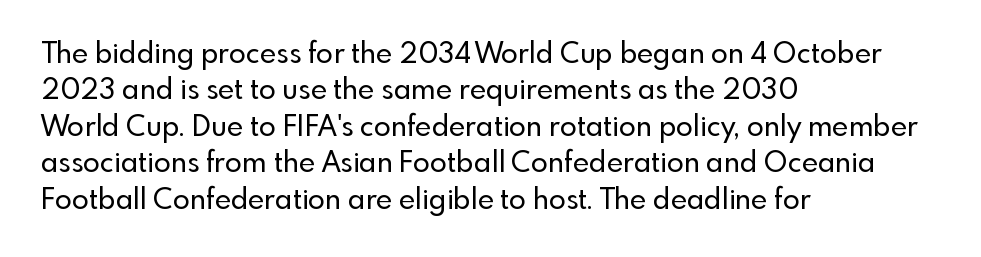
The image shows 28 px sans-serif type, upright; set left-aligned, normal line spacing (1.3x), normal letter spacing, not underlined; a small x-height.
